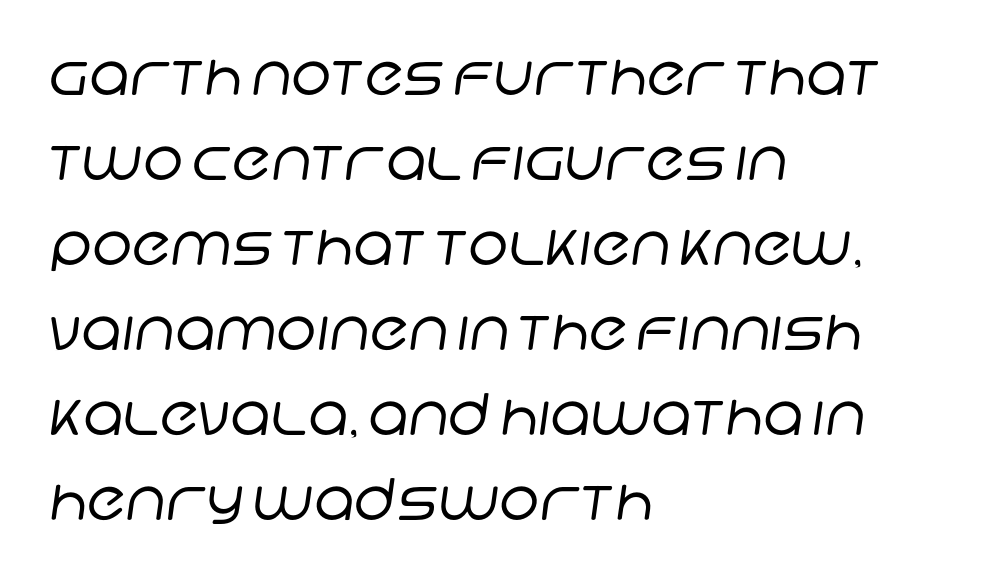
The image shows 57 px regular-weight sans-serif type; set left-aligned, normal line spacing (1.49x), normal letter spacing, not underlined; low stroke contrast and a large x-height.
